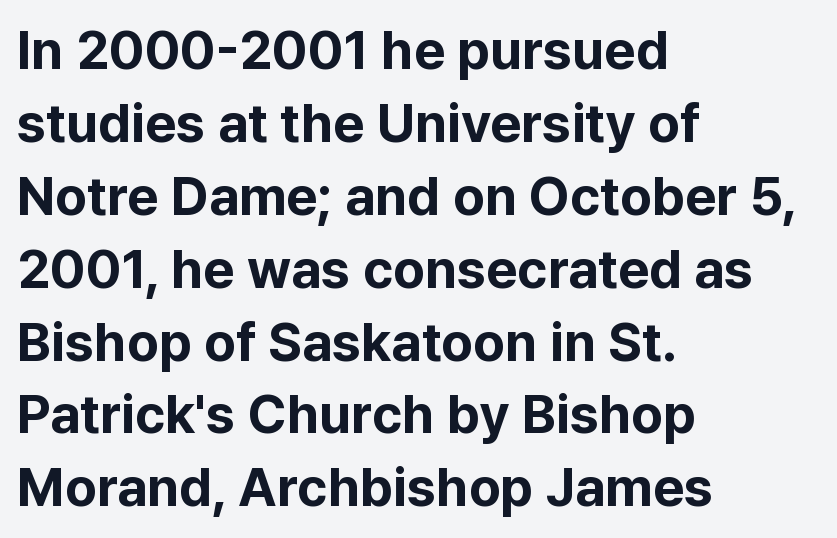
The image shows 54 px bold sans-serif type, upright; set left-aligned, normal line spacing (1.35x), normal letter spacing, not underlined; low stroke contrast and a medium x-height.
